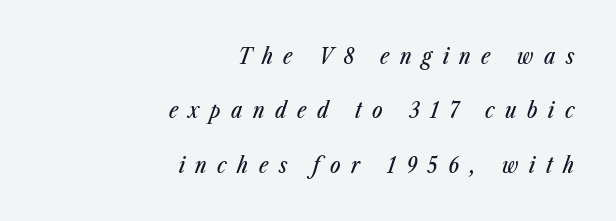
Q: Is the text italic (slanted)? A: Yes, it leans right by about 23 degrees.
Q: Is the text underlined? A: No.
Q: How is the paragraph aligned? A: Right-aligned.
Q: Is the spacing between letters normal or unusually wide? A: Unusually wide.
Q: Is the spacing between lines tight, normal or loose? A: Loose.
